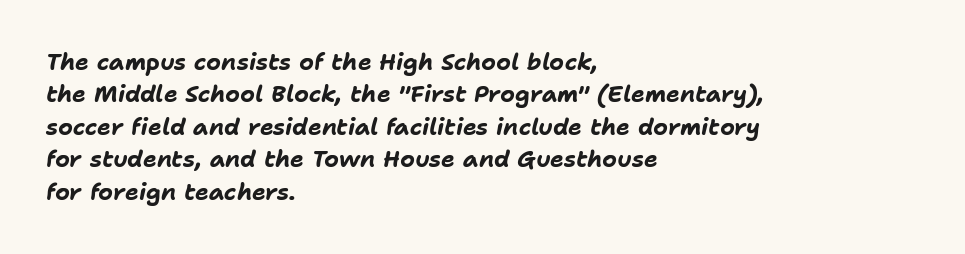
{"italic": "yes", "lean": "right", "slant_degrees": 11, "bold": "yes", "underline": "no", "align": "left", "line_spacing": "normal", "line_spacing_ratio": 1.41, "letter_spacing": "normal", "letter_spacing_em": 0.0, "glyph_px": 23}
